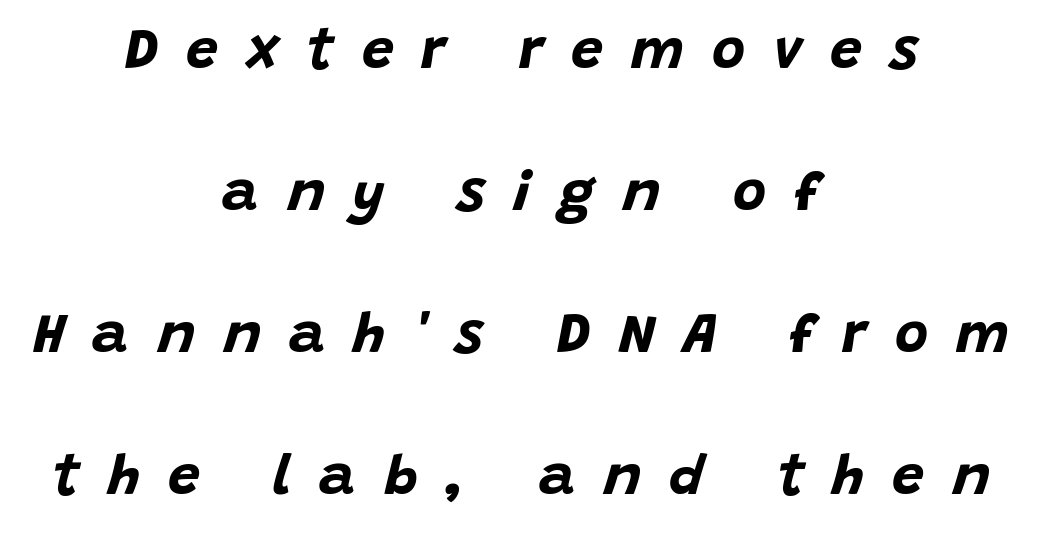
The image shows 57 px bold type, italic (leaning right); set centered, loose line spacing (2.49x), unusually wide letter spacing (+0.49 em), not underlined; low stroke contrast and a large x-height.
